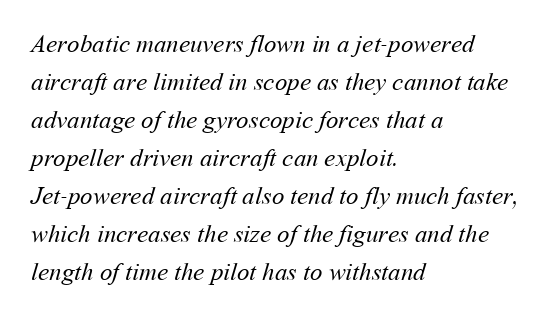
Teacher's note: observe the even left margin — that is flush-left alignment. A clean baseline with only descenders dipping below it. The designer left line spacing at the default. Characters follow at the spacing the type designer built in.
